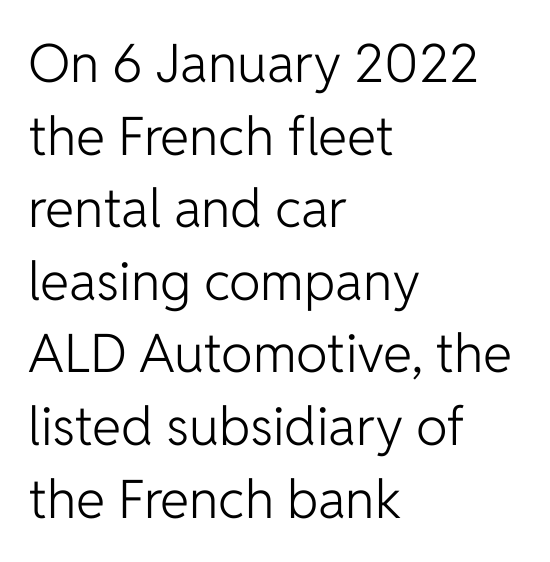
The letters carry no serifs — their stems end cleanly without finishing strokes. This is roman type, the default non-slanted kind. Beneath every word, the page is bare. These lines are rendered in a variable-pitch font. Unbolded letterforms with no extra heft. The gaps between neighbouring characters are ordinary and unremarkable.
